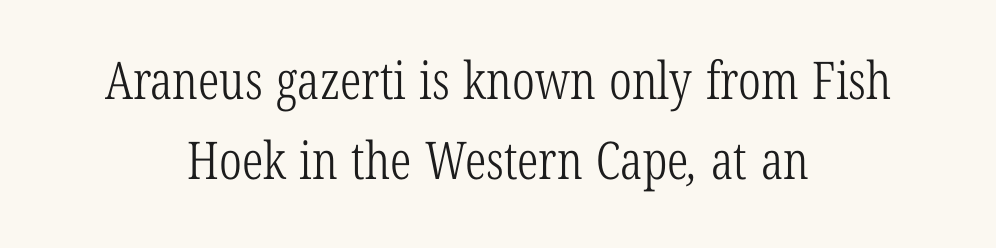
The characters display serif detailing at their extremities. This sample has the flowing, uneven cadence of proportional lettering. Bold? No — there's no thickening of the strokes. Students, note that the glyphs here touch the page at normal intervals.
